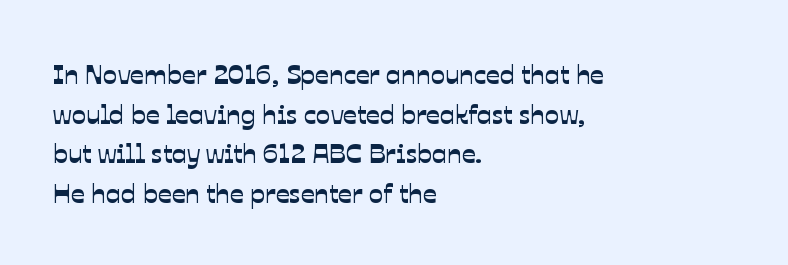
{"underline": "no", "align": "left", "line_spacing": "normal", "line_spacing_ratio": 1.47, "letter_spacing": "normal", "letter_spacing_em": 0.0, "glyph_px": 27}
